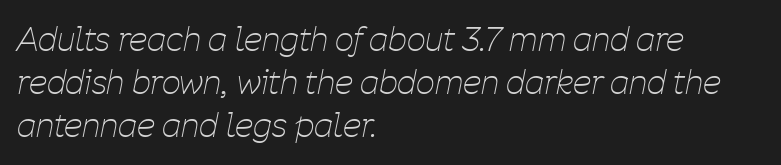
Q: Is the text bold? A: No.
Q: Is the text italic (slanted)? A: Yes, it leans right by about 11 degrees.
Q: Is the text underlined? A: No.
Q: How is the paragraph aligned? A: Left-aligned.
Q: Is the spacing between letters normal or unusually wide? A: Normal.
Q: Is the spacing between lines tight, normal or loose? A: Normal.
Q: Width (condensed, normal, or wide)? A: Condensed.
Q: Stroke contrast? A: Low.
Q: x-height? A: Medium.
Q: Monospaced? A: No.
